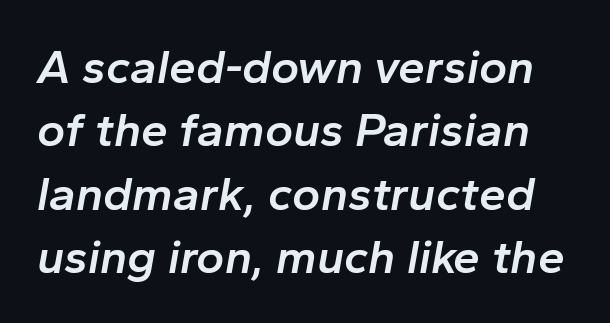
The image shows 48 px semibold type, italic (leaning right); set normal line spacing (1.32x), normal letter spacing, not underlined; low stroke contrast and a medium x-height.
